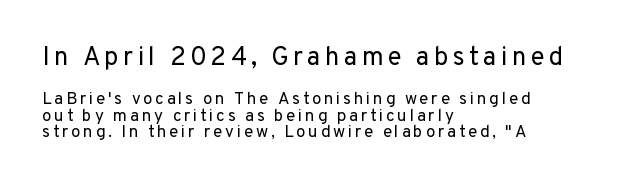
Q: Is the text bold? A: No.
Q: Is the text italic (slanted)? A: No, it is upright.
Q: Is the text underlined? A: No.
Q: How is the paragraph aligned? A: Left-aligned.
Q: Is the spacing between lines tight, normal or loose? A: Tight.
Q: Which block of text is set in a larger size, the first (top) or the second (bottom)? A: The first (top) one.
